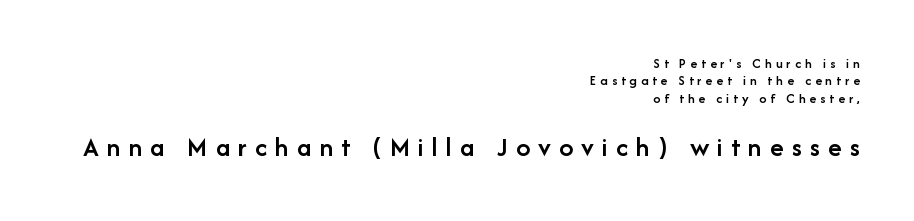
Nothing sits at the stroke ends, so this counts as sans-serif. This rendering uses right alignment, leaving the left contour irregular. The passage shown is semibold, sitting just below true bold. Characters follow at a spacing far wider than the type designer built in. The typography opts for an upright posture over an oblique one.
